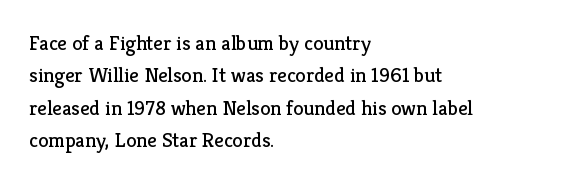
{"italic": "no", "bold": "no", "underline": "no", "align": "left", "line_spacing": "normal", "line_spacing_ratio": 1.54, "letter_spacing": "normal", "letter_spacing_em": 0.0, "glyph_px": 21}
